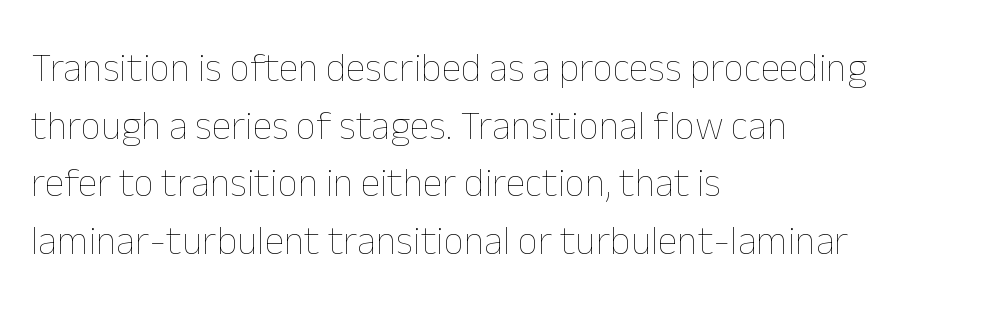
Bare-footed words on every line. You could not count columns in this text — the font is proportionally spaced. The line-height multiplier appears to be the usual default. Spacing between characters is what you'd get straight out of the box. Bold? No — there's no thickening of the strokes. Reading down the block, your eye returns to a fixed left position each line.
